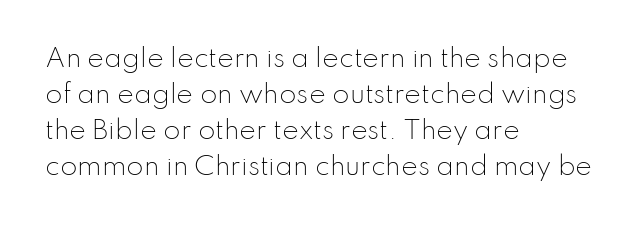
{"italic": "no", "bold": "no", "underline": "no", "align": "left", "line_spacing": "normal", "line_spacing_ratio": 1.44, "letter_spacing": "normal", "letter_spacing_em": 0.0, "glyph_px": 25}
